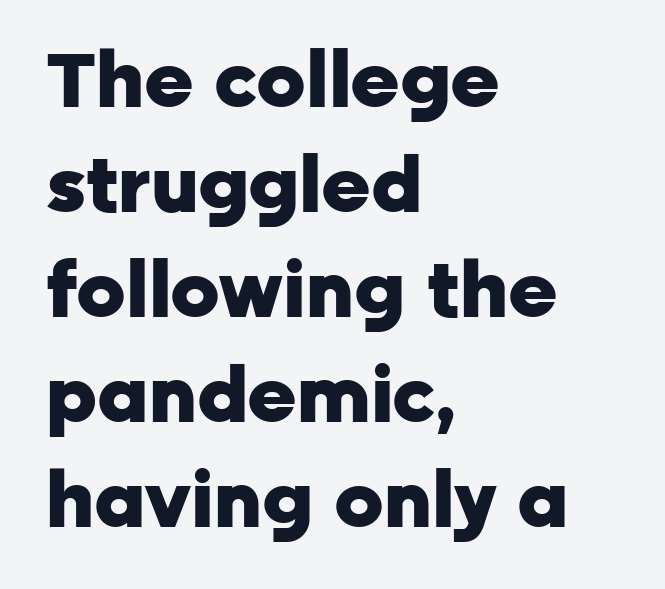
Students, note that the glyphs here touch the page at normal intervals. A normal amount of white space separates one row of letters from the next. The baseline area is clear. Note the varied advance widths — an 'i' is clearly narrower than an 'm'.
